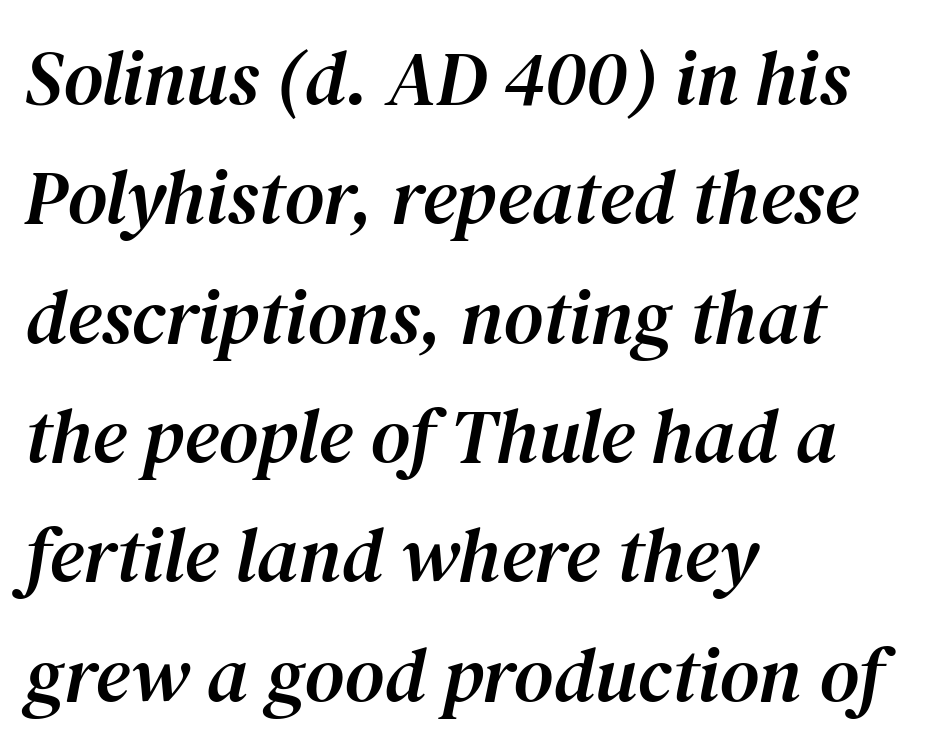
Q: Is the text italic (slanted)? A: Yes, it leans right by about 12 degrees.
Q: Is the typeface a serif or a sans-serif typeface? A: Serif.
Q: Is the text underlined? A: No.
Q: How is the paragraph aligned? A: Left-aligned.
Q: Is the spacing between letters normal or unusually wide? A: Normal.
Q: Is the spacing between lines tight, normal or loose? A: Normal.
Q: Width (condensed, normal, or wide)? A: Normal.
Q: Stroke contrast? A: Medium.
Q: x-height? A: Medium.
Q: Monospaced? A: No.
